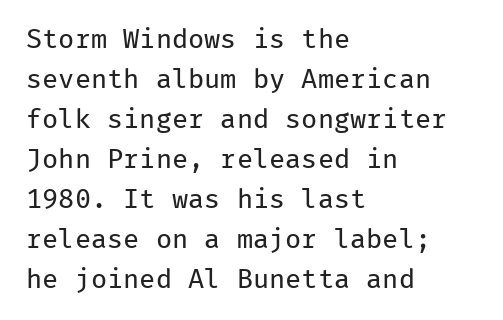
Italic: no, the glyphs are upright roman. Observe the ordinary spacing: letters are neighbours, not strangers. Line spacing here is normal. The zone under the glyphs is completely vacant. These lines stack with their left ends in a neat column.
